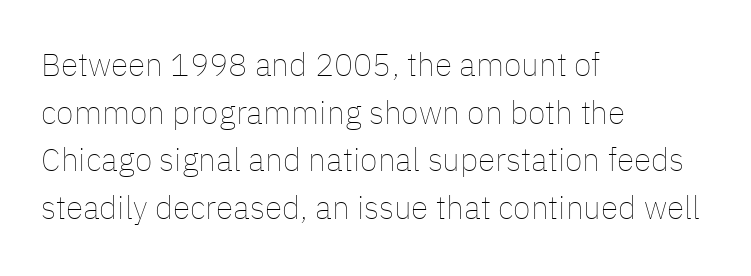
Horizontal bands of white between lines are of average thickness. Is the block centered? No — it sits flush against the left margin. These lines are rendered in a variable-pitch font. Just letters on the line, the space beneath them empty. The letters sit at their default tracking, neither squeezed nor spread.
